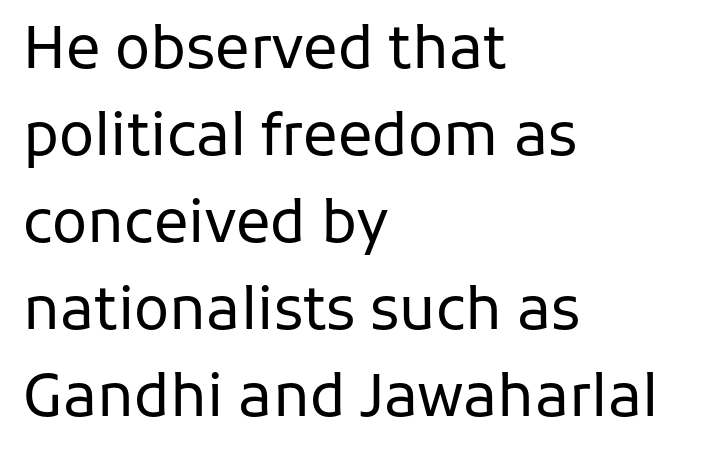
The image shows 58 px regular-weight sans-serif type, upright; set left-aligned, normal line spacing (1.5x), normal letter spacing, not underlined; low stroke contrast and a medium x-height.
